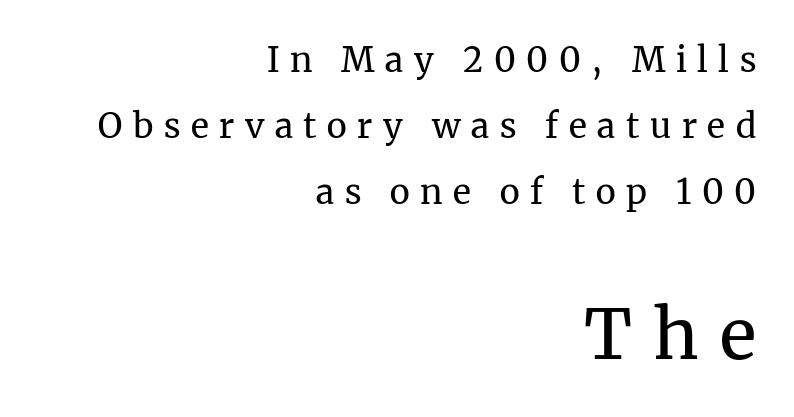
{"serif": "yes", "italic": "no", "bold": "no", "weight": "regular", "width": "normal", "stroke_contrast": "medium", "x_height": "medium", "monospaced": "no", "underline": "no", "align": "right", "line_spacing": "loose", "line_spacing_ratio": 1.94, "letter_spacing": "wide", "letter_spacing_em": 0.31, "larger_block": "second", "size_ratio": 2.03, "glyph_px": 69}
